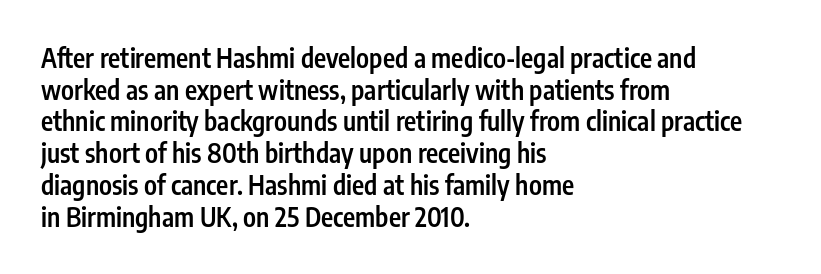
The image shows 26 px text type, upright; set left-aligned, line spacing 1.22x, normal letter spacing, not underlined.
